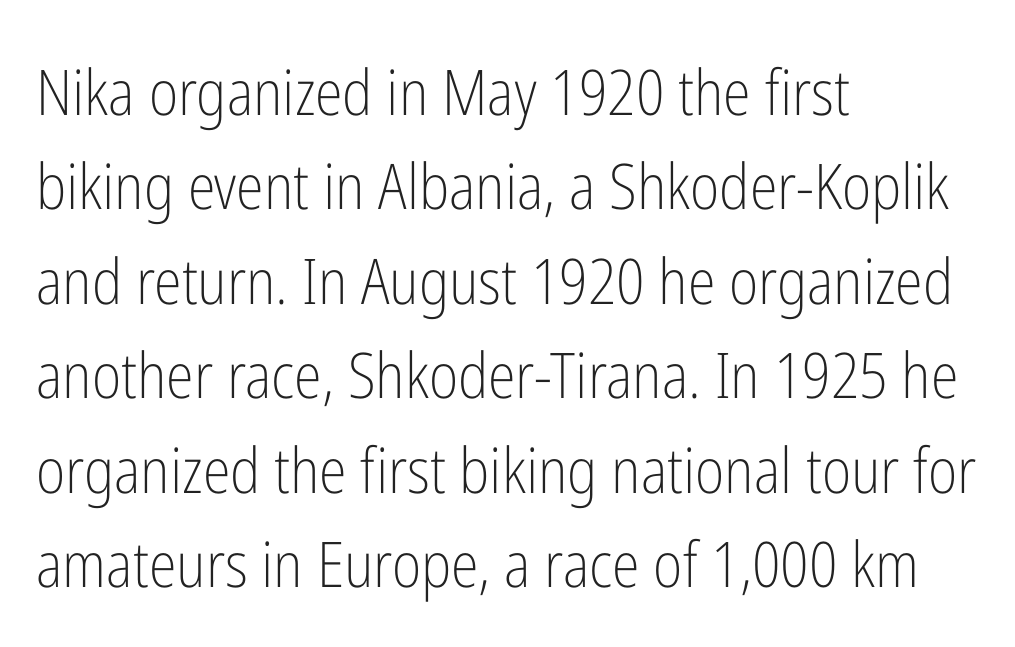
The image shows 63 px light, condensed sans-serif type, upright; set left-aligned, normal line spacing (1.5x), normal letter spacing, not underlined; low stroke contrast and a medium x-height.
